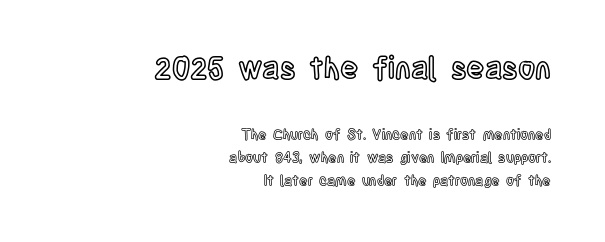
The image shows 30 px condensed type, upright; set right-aligned, normal line spacing (1.63x), normal letter spacing, not underlined; the first (top) block is 2.14x larger; a large x-height.
